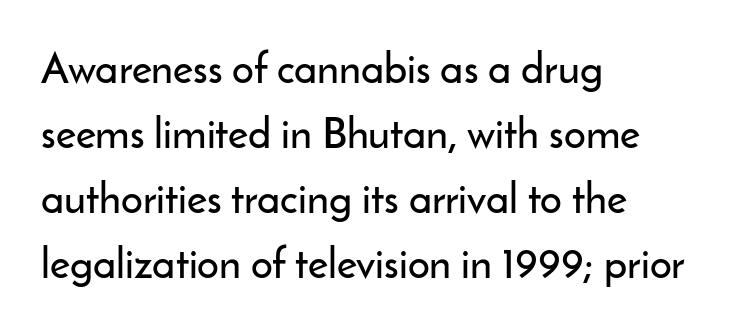
The image shows 43 px sans-serif type, upright; set left-aligned, normal line spacing (1.51x), normal letter spacing, not underlined; low stroke contrast and a small x-height.
